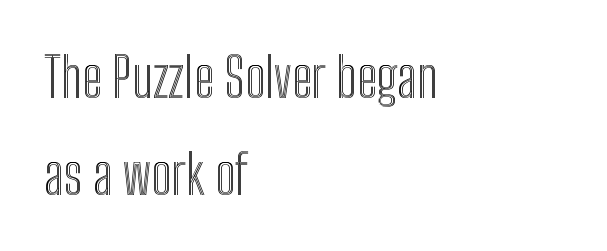
Q: Is the text italic (slanted)? A: No, it is upright.
Q: Is the text underlined? A: No.
Q: How is the paragraph aligned? A: Left-aligned.
Q: Is the spacing between letters normal or unusually wide? A: Normal.
Q: Width (condensed, normal, or wide)? A: Condensed.
Q: x-height? A: Medium.
Q: Monospaced? A: No.
